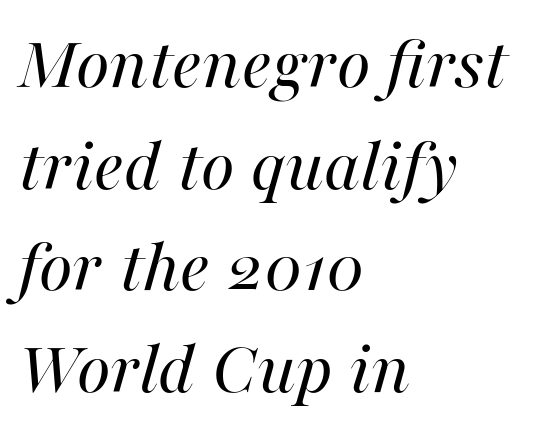
The image shows 77 px regular-weight type, italic (leaning right); set left-aligned, normal line spacing (1.32x), normal letter spacing, not underlined; high stroke contrast and a medium x-height.
